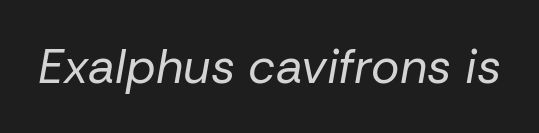
The string is rendered with underlining switched off. Is this a heavy cut? Hardly; it is regular or lighter. How are the letters spaced? Ordinarily, with no added tracking. Tall strokes in this sample are angled rather than plumb. The rendering uses natural spacing where letterforms have individual widths.
